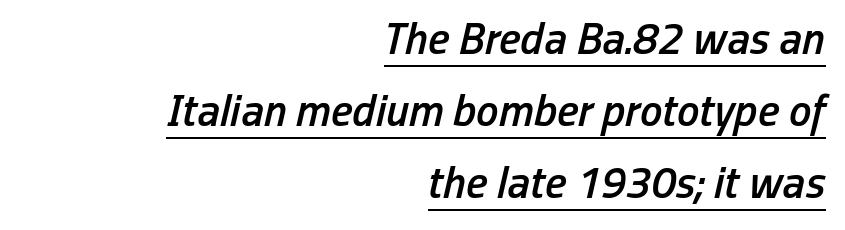
{"italic": "yes", "lean": "right", "slant_degrees": 13, "bold": "semi", "weight": "semibold", "width": "condensed", "stroke_contrast": "low", "x_height": "medium", "monospaced": "no", "underline": "yes", "align": "right", "line_spacing": "normal", "line_spacing_ratio": 1.6, "letter_spacing": "normal", "letter_spacing_em": 0.0, "glyph_px": 45}
